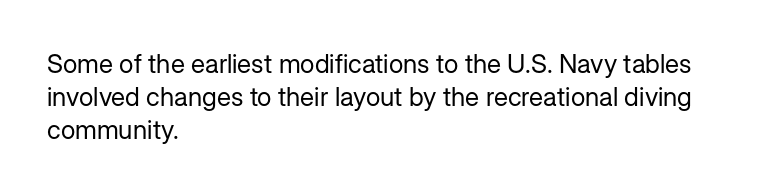
Q: Is the text bold? A: No.
Q: Is the text italic (slanted)? A: No, it is upright.
Q: Is the text underlined? A: No.
Q: How is the paragraph aligned? A: Left-aligned.
Q: Is the spacing between letters normal or unusually wide? A: Normal.
Q: Is the spacing between lines tight, normal or loose? A: Normal.
